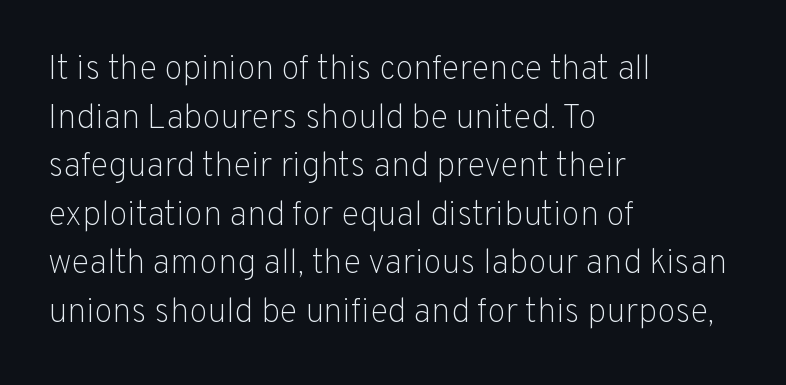
The image shows 34 px light sans-serif type, upright; set left-aligned, normal line spacing (1.43x), normal letter spacing, not underlined; low stroke contrast and a medium x-height.
